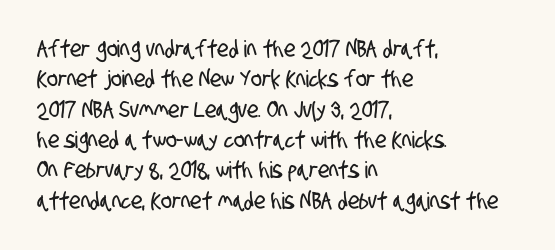
Each line starts at the same left margin while the right side varies. No extra tracking has been applied to these lines. One glance says typical: line gaps are just what's usual. The strip under each line holds only bare page.
